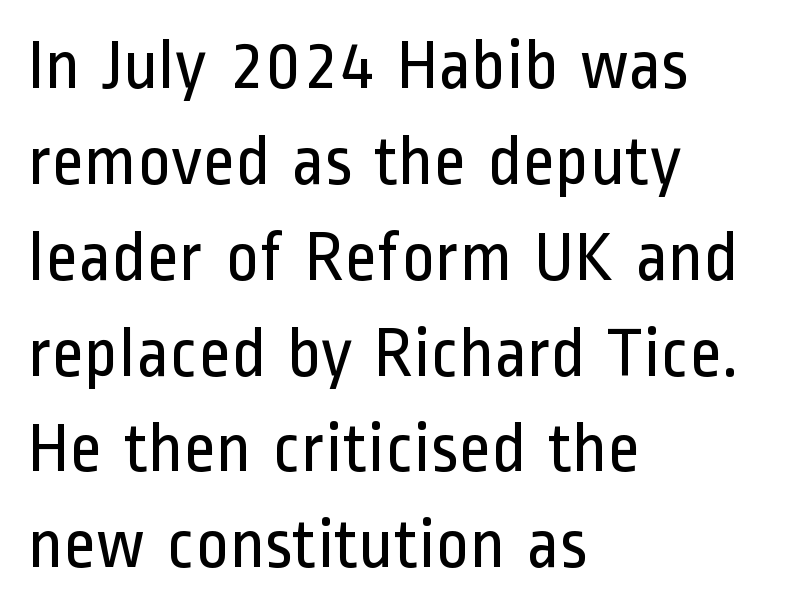
Q: Is the text bold? A: No.
Q: Is the text italic (slanted)? A: No, it is upright.
Q: Is the typeface a serif or a sans-serif typeface? A: Sans-serif.
Q: Is the text underlined? A: No.
Q: How is the paragraph aligned? A: Left-aligned.
Q: Is the spacing between letters normal or unusually wide? A: Normal.
Q: Is the spacing between lines tight, normal or loose? A: Normal.
Q: Width (condensed, normal, or wide)? A: Condensed.
Q: Stroke contrast? A: Low.
Q: x-height? A: Medium.
Q: Monospaced? A: No.
